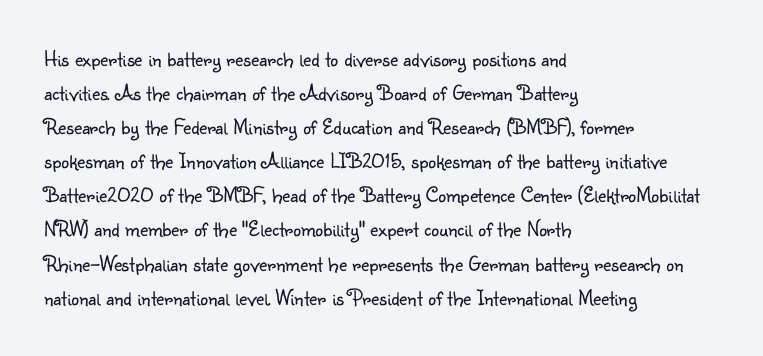
Q: Is the text bold? A: No.
Q: Is the text italic (slanted)? A: No, it is upright.
Q: Is the text underlined? A: No.
Q: How is the paragraph aligned? A: Left-aligned.
Q: Is the spacing between letters normal or unusually wide? A: Normal.
Q: Is the spacing between lines tight, normal or loose? A: Normal.
